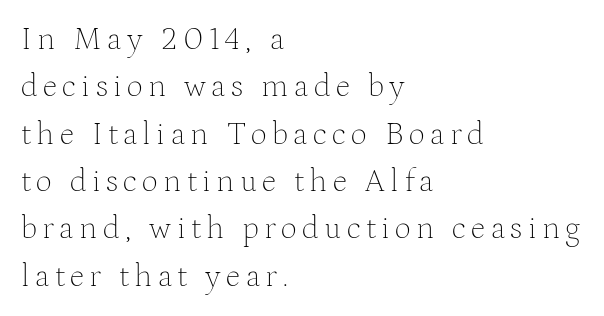
The image shows 32 px thin serif type, upright; set left-aligned, normal line spacing (1.48x), not underlined; medium stroke contrast and a medium x-height.
